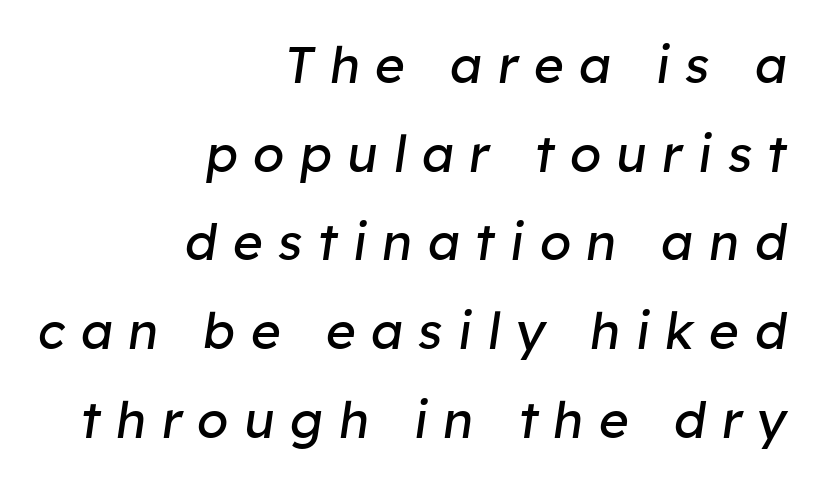
How are the letters spaced? Widely, with obvious added tracking. The area under the type is left untouched. Each stroke keeps to a modest, everyday thickness or less. An italicized treatment has been applied to the whole sample. The paragraph has a hard right edge and a soft left edge. The face used here is proportionally spaced, like ordinary book or web type.
